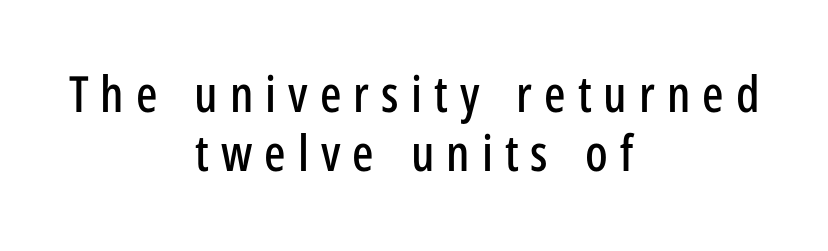
The image shows 50 px condensed sans-serif type, upright; set centered, line spacing 1.18x, unusually wide letter spacing (+0.24 em), not underlined; low stroke contrast and a medium x-height.
